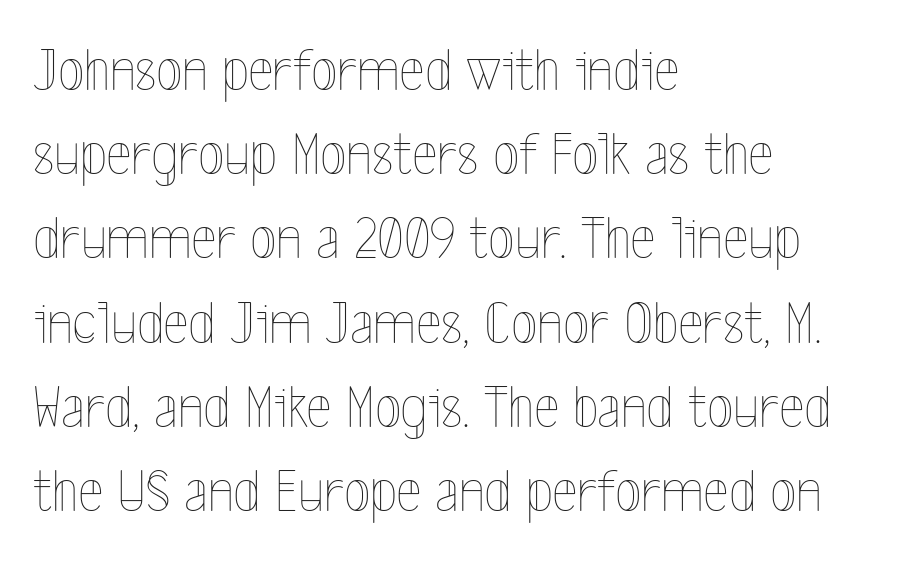
Nope, not italic — everything's standing straight. Spacing verdict: proportional, widths tailored to each character. Inter-character spacing is left at the font's built-in metrics. Think standard paragraph weight, or any step lighter than that. Horizontally, the lines are justified to the leading edge only. The line-height multiplier appears to be the usual default.
